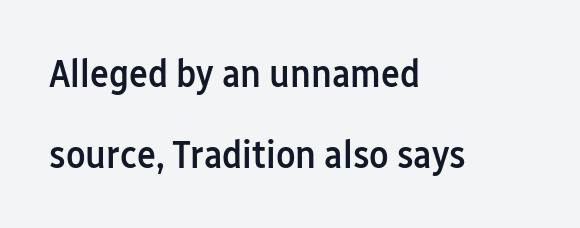
Whoever set this chose breathing room over compactness in the vertical rhythm. Is this a fixed-width face? No — the glyphs have proportional, varying widths. Line beginnings align vertically; line endings do not. Weight check: semibold — heavier than regular, not quite bold.
